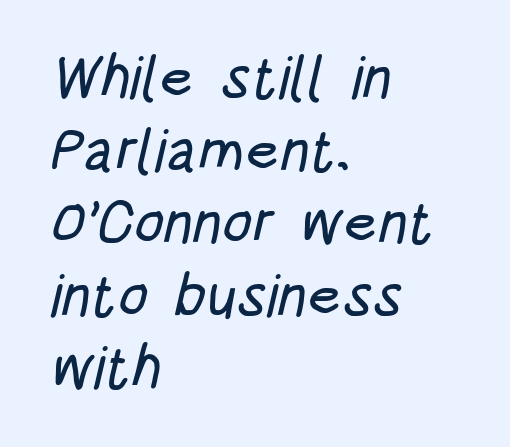
The image shows 59 px condensed sans-serif type; set left-aligned, line spacing 1.23x, normal letter spacing, not underlined; low stroke contrast and a large x-height.
